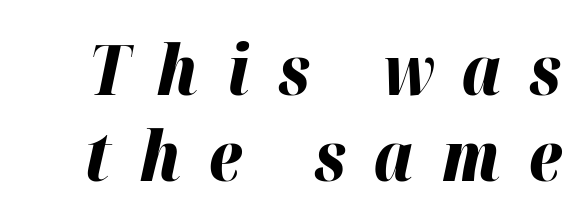
{"italic": "yes", "lean": "right", "slant_degrees": 12, "bold": "yes", "weight": "bold", "width": "normal", "stroke_contrast": "high", "x_height": "medium", "monospaced": "no", "underline": "no", "line_spacing": "normal", "line_spacing_ratio": 1.25, "letter_spacing": "wide", "letter_spacing_em": 0.41, "glyph_px": 69}
